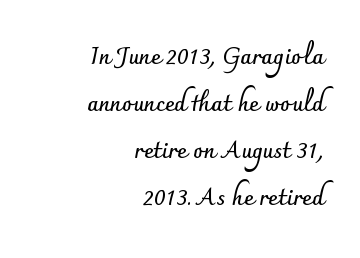
{"bold": "yes", "underline": "no", "align": "right", "line_spacing": "loose", "line_spacing_ratio": 2.04, "letter_spacing": "normal", "letter_spacing_em": 0.0, "glyph_px": 23}
